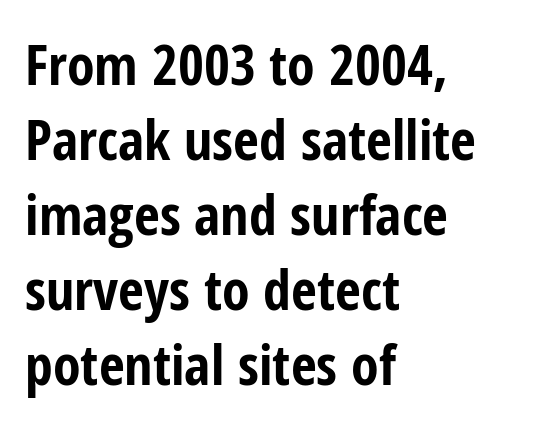
{"serif": "no", "italic": "no", "bold": "yes", "weight": "bold", "width": "condensed", "stroke_contrast": "low", "x_height": "medium", "monospaced": "no", "underline": "no", "align": "left", "line_spacing": "normal", "line_spacing_ratio": 1.34, "letter_spacing": "normal", "letter_spacing_em": 0.0, "glyph_px": 56}
